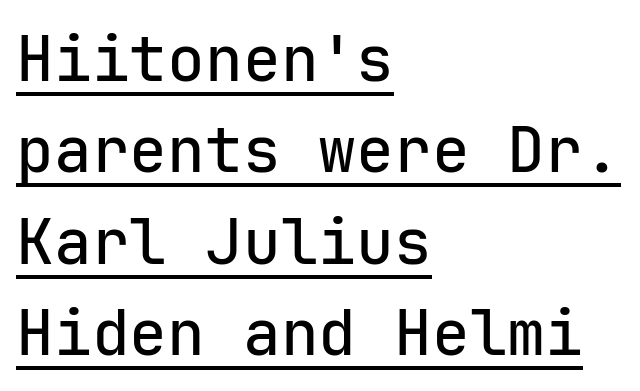
Q: Is the text italic (slanted)? A: No, it is upright.
Q: Is the typeface a serif or a sans-serif typeface? A: Sans-serif.
Q: Is the text underlined? A: Yes.
Q: How is the paragraph aligned? A: Left-aligned.
Q: Is the spacing between letters normal or unusually wide? A: Normal.
Q: Is the spacing between lines tight, normal or loose? A: Normal.
Q: Width (condensed, normal, or wide)? A: Normal.
Q: Stroke contrast? A: Low.
Q: x-height? A: Medium.
Q: Monospaced? A: Yes.
